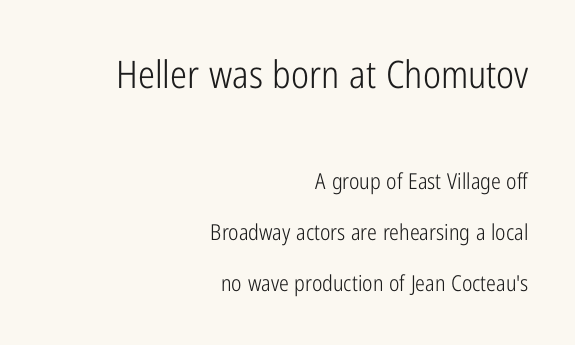
Q: Is the text bold? A: No.
Q: Is the text italic (slanted)? A: No, it is upright.
Q: Is the typeface a serif or a sans-serif typeface? A: Sans-serif.
Q: Is the text underlined? A: No.
Q: How is the paragraph aligned? A: Right-aligned.
Q: Is the spacing between letters normal or unusually wide? A: Normal.
Q: Is the spacing between lines tight, normal or loose? A: Loose.
Q: Which block of text is set in a larger size, the first (top) or the second (bottom)? A: The first (top) one.
Q: Width (condensed, normal, or wide)? A: Condensed.
Q: Stroke contrast? A: Low.
Q: x-height? A: Medium.
Q: Monospaced? A: No.
